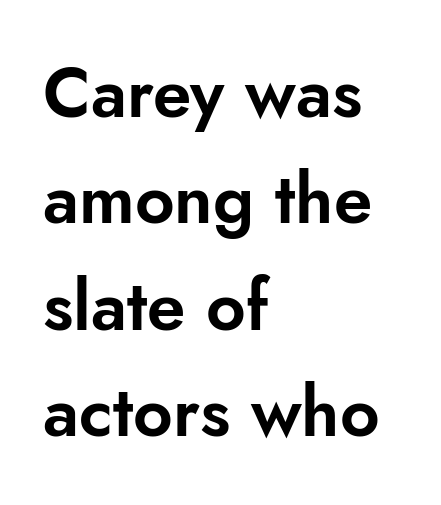
{"serif": "no", "italic": "no", "width": "normal", "stroke_contrast": "low", "x_height": "small", "monospaced": "no", "underline": "no", "align": "left", "line_spacing": "normal", "line_spacing_ratio": 1.54, "letter_spacing": "normal", "letter_spacing_em": 0.0, "glyph_px": 69}
